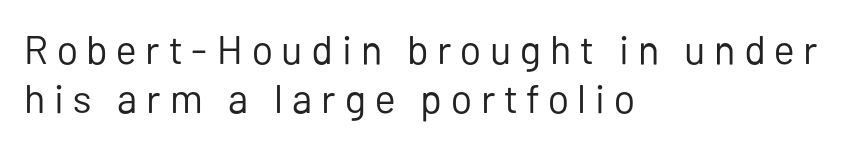
Short note: letters widely spaced. The font is comparable to plain body text, perhaps lighter. Left-aligned paragraph, ragged on the right. Varying glyph widths throughout — classic text-font behaviour. The zone under the glyphs is completely vacant. A roman cut, with each character standing at attention.
